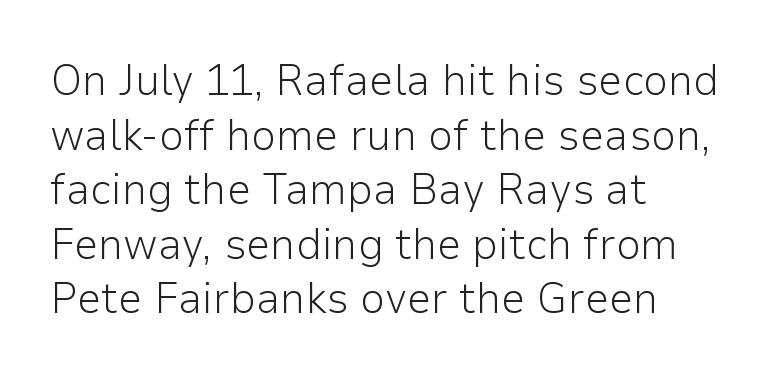
{"serif": "no", "italic": "no", "bold": "no", "weight": "light", "width": "normal", "stroke_contrast": "low", "x_height": "medium", "monospaced": "no", "underline": "no", "align": "left", "line_spacing_ratio": 1.24, "letter_spacing": "normal", "letter_spacing_em": 0.0, "glyph_px": 44}
